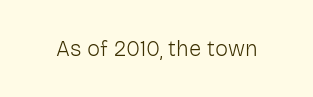
The space directly below the letters is spotless. Quick note: not italic, upright. The line texture is even and compact thanks to regular tracking. These glyphs show unthickened strokes, regular width or finer.
